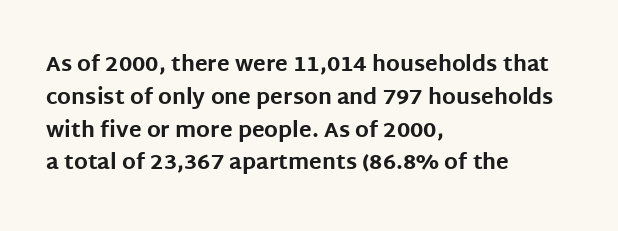
The image shows 21 px bold type, upright; set left-aligned, normal line spacing (1.56x), normal letter spacing, not underlined.
